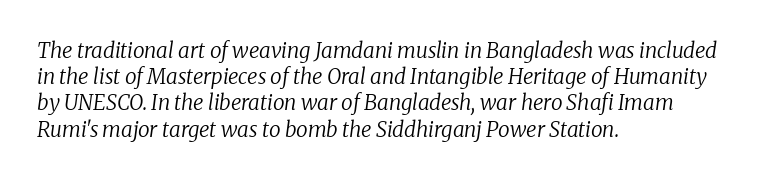
The image shows 21 px text type, italic (leaning right); set left-aligned, normal line spacing (1.25x), normal letter spacing, not underlined.
